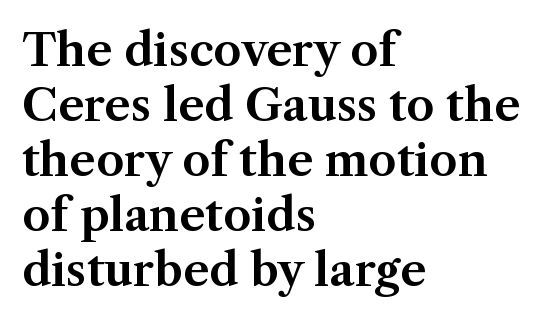
Bare-footed words on every line. Visually the block forms a straight wall on the left and a jagged coastline on the right. Here the designer chose a conventional face with non-uniform glyph widths. If you drew a line through each stem, it would be perfectly vertical.
